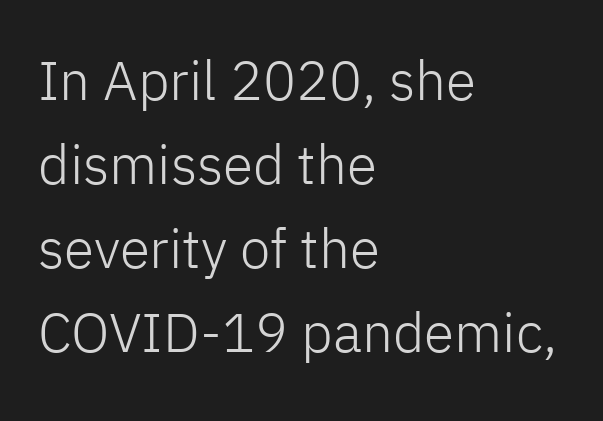
If you drew a ruler down the left edge, every line would touch it. The letters carry no serifs — their stems end cleanly without finishing strokes. Each row of text sits above clean, open space. Stems and bowls with no extra thickness — not bold. You could not count columns in this text — the font is proportionally spaced. Evenly set lines give the paragraph a standard silhouette.
